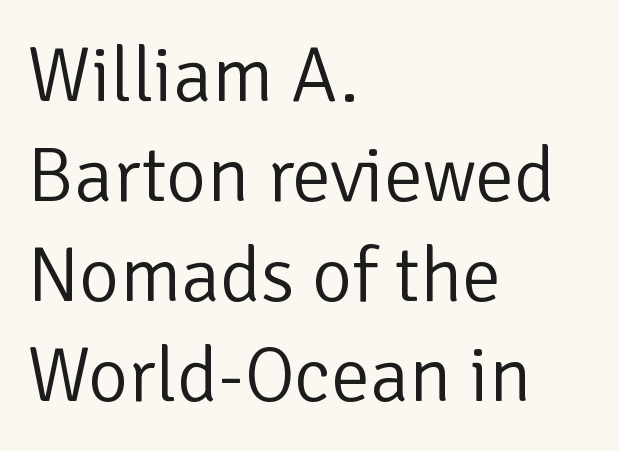
Q: Is the text bold? A: No.
Q: Is the text italic (slanted)? A: No, it is upright.
Q: Is the typeface a serif or a sans-serif typeface? A: Sans-serif.
Q: Is the text underlined? A: No.
Q: How is the paragraph aligned? A: Left-aligned.
Q: Is the spacing between letters normal or unusually wide? A: Normal.
Q: Is the spacing between lines tight, normal or loose? A: Normal.
Q: Width (condensed, normal, or wide)? A: Normal.
Q: Stroke contrast? A: Low.
Q: x-height? A: Medium.
Q: Monospaced? A: No.
